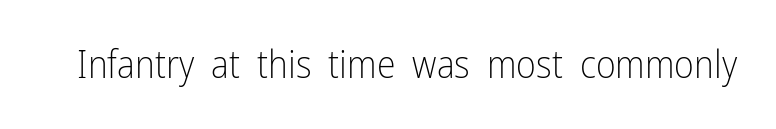
The letters advance in unequal steps, a hallmark of proportional type. Honestly, the letter spacing is just normal — you wouldn't notice it. What kind of face is this? One without serifs — a sans. Vertical stems look standard width or narrower in stroke.
